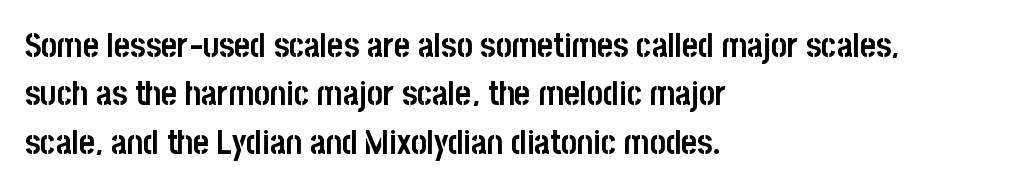
{"serif": "no", "italic": "no", "bold": "yes", "weight": "semibold", "width": "condensed", "stroke_contrast": "low", "x_height": "large", "monospaced": "no", "underline": "no", "align": "left", "line_spacing": "normal", "line_spacing_ratio": 1.42, "letter_spacing": "normal", "letter_spacing_em": 0.0, "glyph_px": 34}
